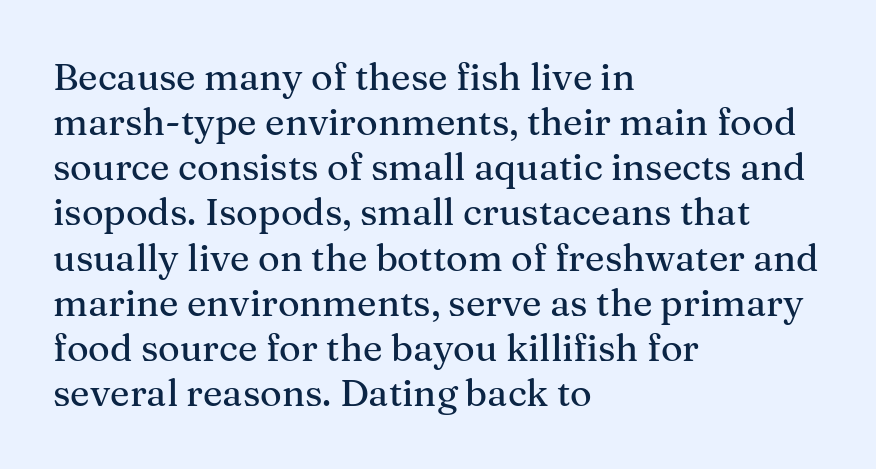
Q: Is the text italic (slanted)? A: No, it is upright.
Q: Is the typeface a serif or a sans-serif typeface? A: Serif.
Q: Is the text underlined? A: No.
Q: How is the paragraph aligned? A: Left-aligned.
Q: Is the spacing between letters normal or unusually wide? A: Normal.
Q: Width (condensed, normal, or wide)? A: Normal.
Q: Stroke contrast? A: Medium.
Q: x-height? A: Medium.
Q: Monospaced? A: No.
